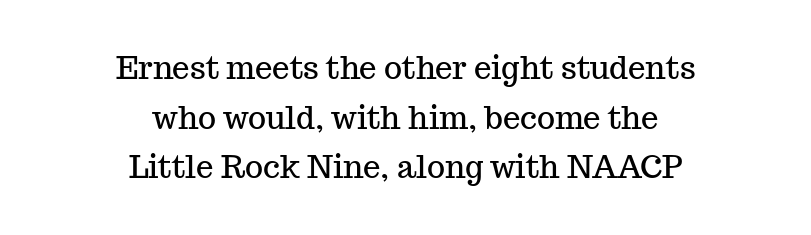
{"serif": "yes", "italic": "no", "width": "normal", "stroke_contrast": "medium", "x_height": "medium", "monospaced": "no", "underline": "no", "align": "center", "line_spacing": "normal", "line_spacing_ratio": 1.6, "letter_spacing": "normal", "letter_spacing_em": 0.0, "glyph_px": 31}
